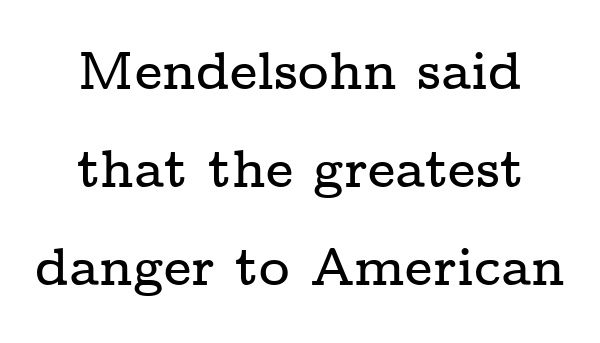
The image shows 53 px wide serif type, upright; set centered, line spacing 1.85x, normal letter spacing, not underlined; low stroke contrast and a medium x-height.
